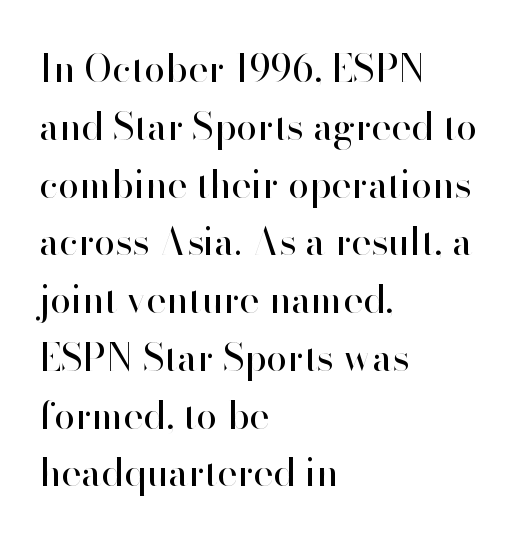
The rendering uses natural spacing where letterforms have individual widths. Think standard paragraph weight, or any step lighter than that. Students, observe: this is what conventionally led text looks like. Nope, not italic — everything's standing straight. Honestly, the letter spacing is just normal — you wouldn't notice it.
